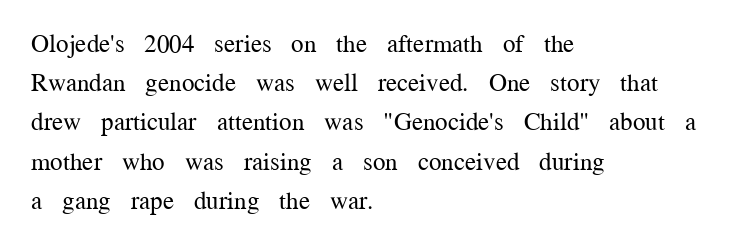
Is this a heavy cut? Hardly; it is regular or lighter. In CSS terms this would be text-align: left. Words appear dense and cohesive because spacing is normal. The gap between lines stays unmarked. Reading down the column, the eye jumps a familiar distance to each next line. This is roman type, the default non-slanted kind.
